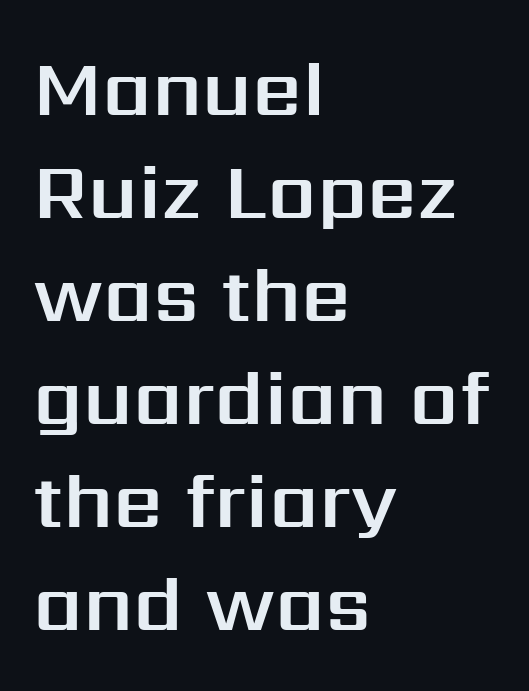
{"serif": "no", "italic": "no", "width": "normal", "stroke_contrast": "medium", "x_height": "medium", "monospaced": "no", "underline": "no", "align": "left", "line_spacing": "normal", "line_spacing_ratio": 1.32, "letter_spacing": "normal", "letter_spacing_em": 0.0, "glyph_px": 78}
